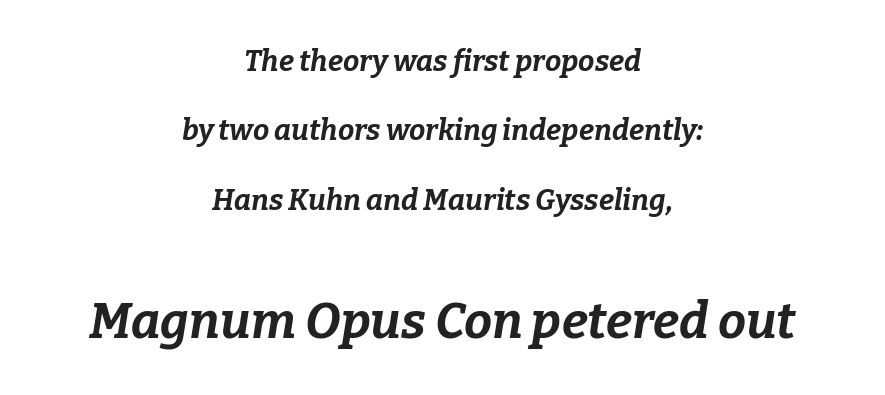
{"italic": "yes", "lean": "right", "slant_degrees": 9, "bold": "yes", "weight": "bold", "width": "normal", "stroke_contrast": "low", "x_height": "medium", "monospaced": "no", "underline": "no", "align": "center", "line_spacing": "loose", "line_spacing_ratio": 2.39, "letter_spacing": "normal", "letter_spacing_em": 0.0, "larger_block": "second", "size_ratio": 1.72, "glyph_px": 50}
